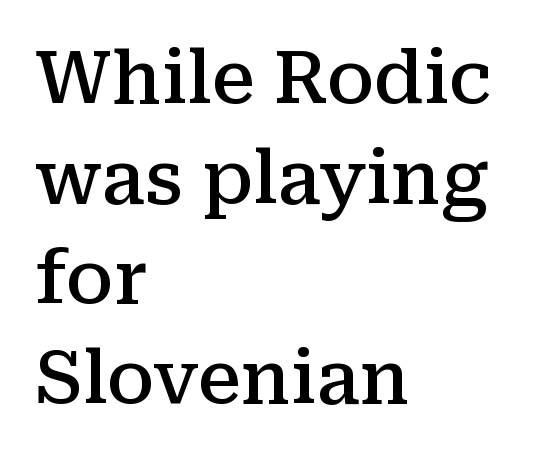
Q: Is the text bold? A: Semi-bold.
Q: Is the text italic (slanted)? A: No, it is upright.
Q: Is the typeface a serif or a sans-serif typeface? A: Serif.
Q: Is the text underlined? A: No.
Q: How is the paragraph aligned? A: Left-aligned.
Q: Is the spacing between letters normal or unusually wide? A: Normal.
Q: Is the spacing between lines tight, normal or loose? A: Normal.
Q: Width (condensed, normal, or wide)? A: Normal.
Q: Stroke contrast? A: Medium.
Q: x-height? A: Medium.
Q: Monospaced? A: No.
